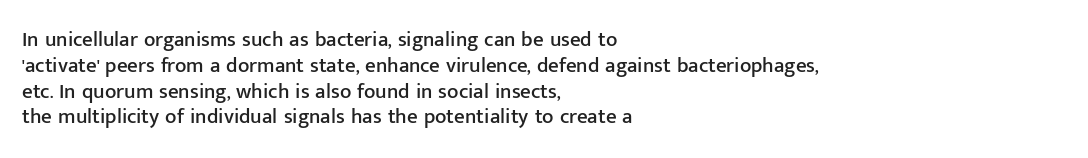
Underline: absent. This rendering uses left alignment, leaving the right contour irregular. A typesetter would mark this as roman, not italic. In terms of letterspacing, this is plain default setting.
